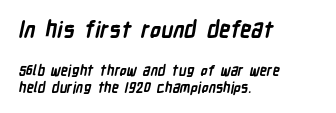
Q: Is the text bold? A: Yes.
Q: Is the text underlined? A: No.
Q: How is the paragraph aligned? A: Left-aligned.
Q: Is the spacing between letters normal or unusually wide? A: Normal.
Q: Which block of text is set in a larger size, the first (top) or the second (bottom)? A: The first (top) one.
